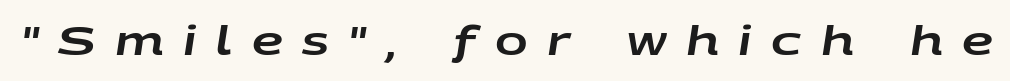
The image shows 39 px wide type, italic (leaning right); set unusually wide letter spacing (+0.5 em), not underlined; low stroke contrast and a large x-height.
